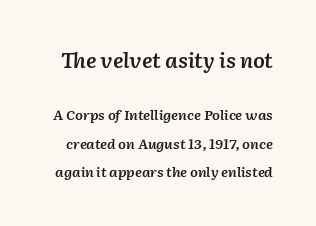
This sample uses an oblique cut, with every glyph tilted off the vertical. This is the in-between weight designers call semibold or demi. If you measured baseline to baseline, you'd find a long distance. Scale decreases going downward across the two blocks. Compared with typical body copy, the letter spacing here is the same.
